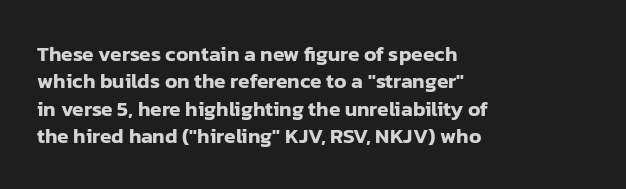
The image shows 21 px text type, upright; set left-aligned, normal line spacing (1.3x), normal letter spacing, not underlined.
